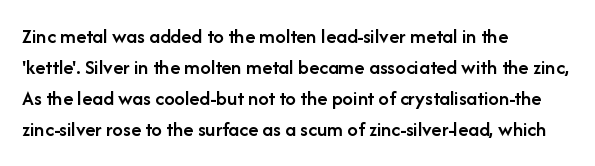
Q: Is the text bold? A: Semi-bold.
Q: Is the text italic (slanted)? A: No, it is upright.
Q: Is the text underlined? A: No.
Q: How is the paragraph aligned? A: Left-aligned.
Q: Is the spacing between letters normal or unusually wide? A: Normal.
Q: Is the spacing between lines tight, normal or loose? A: Normal.
